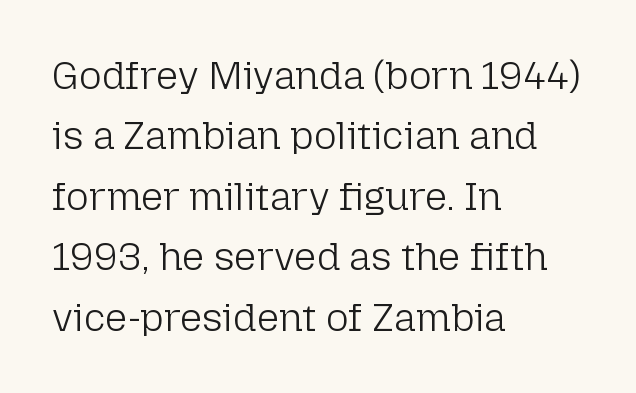
The image shows 39 px light sans-serif type, upright; set left-aligned, normal line spacing (1.55x), normal letter spacing, not underlined; low stroke contrast and a medium x-height.
